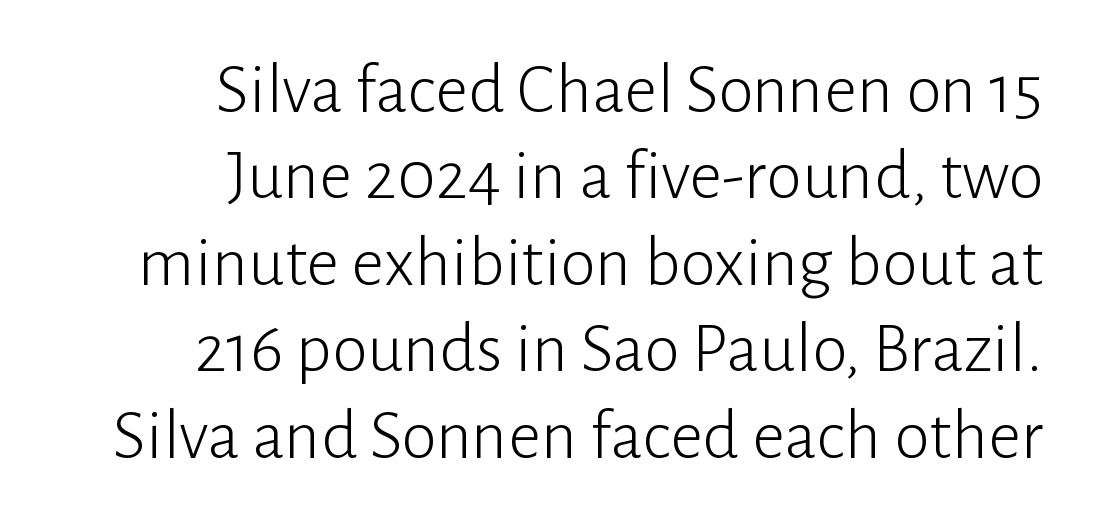
{"serif": "no", "italic": "no", "bold": "no", "weight": "light", "width": "normal", "stroke_contrast": "low", "x_height": "medium", "monospaced": "no", "underline": "no", "align": "right", "line_spacing_ratio": 1.2, "letter_spacing": "normal", "letter_spacing_em": 0.0, "glyph_px": 72}
